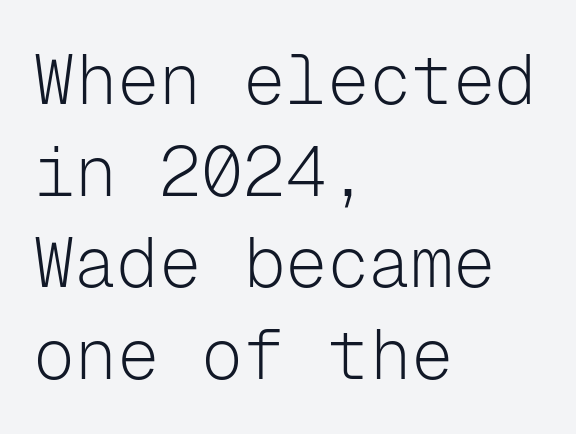
{"serif": "no", "italic": "no", "bold": "no", "weight": "light", "width": "normal", "stroke_contrast": "low", "x_height": "medium", "monospaced": "yes", "underline": "no", "align": "left", "line_spacing": "normal", "line_spacing_ratio": 1.31, "letter_spacing": "normal", "letter_spacing_em": 0.0, "glyph_px": 70}
